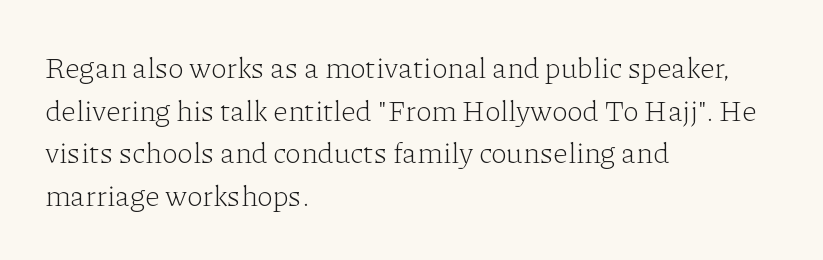
You could call the tracking neutral — neither tight nor loose. Left-aligned paragraph, ragged on the right. Note: serifs present on the glyphs. Italic? Not at all — the glyphs are vertical. The lines sit at an ordinary, default distance from one another. The rendering uses natural spacing where letterforms have individual widths.
